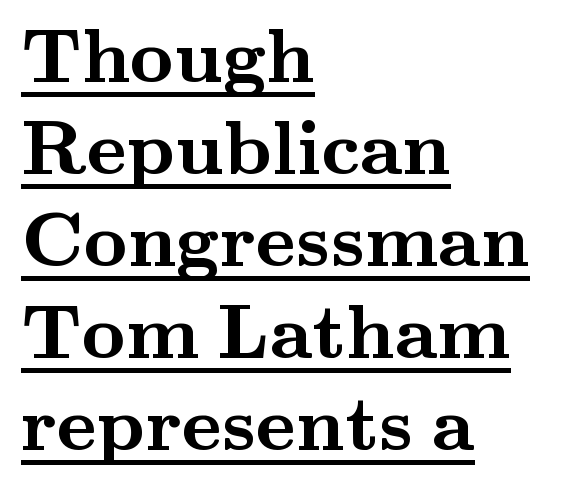
Q: Is the text bold? A: Yes.
Q: Is the text italic (slanted)? A: No, it is upright.
Q: Is the typeface a serif or a sans-serif typeface? A: Serif.
Q: Is the text underlined? A: Yes.
Q: How is the paragraph aligned? A: Left-aligned.
Q: Is the spacing between letters normal or unusually wide? A: Normal.
Q: Width (condensed, normal, or wide)? A: Wide.
Q: Stroke contrast? A: Medium.
Q: x-height? A: Small.
Q: Monospaced? A: No.
